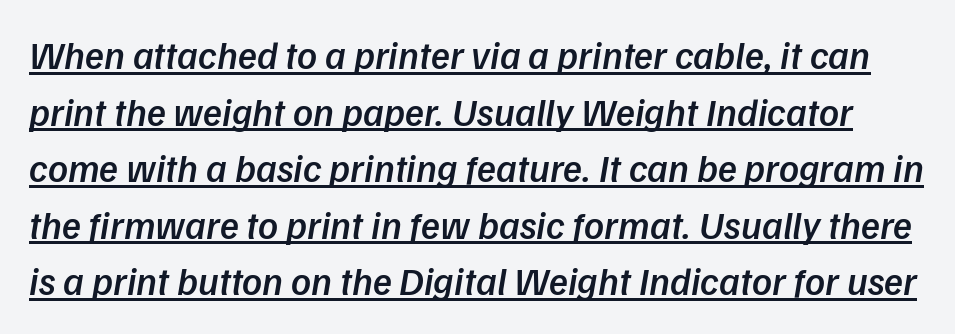
{"serif": "no", "bold": "semi", "weight": "semibold", "width": "normal", "stroke_contrast": "low", "x_height": "medium", "monospaced": "no", "underline": "yes", "line_spacing": "normal", "line_spacing_ratio": 1.45, "letter_spacing": "normal", "letter_spacing_em": 0.0, "glyph_px": 39}
